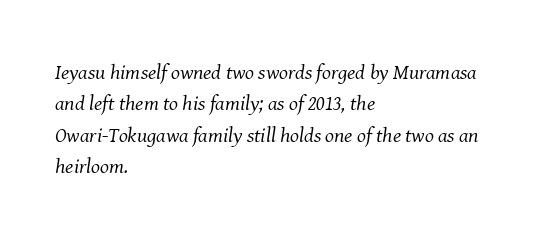
Every character sits at an angle, as italics do. Here the glyphs are tracked normally, forming tight word shapes. A normal amount of white space separates one row of letters from the next. Alignment: flush left. Compared with a typical body face, this is equally light or lighter still. Check under the words: just untouched page.
